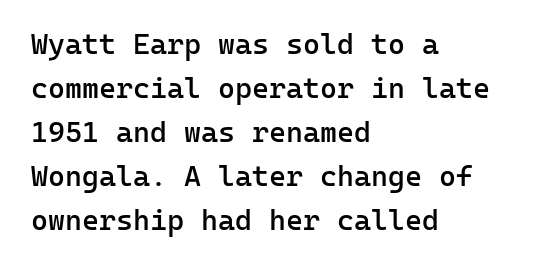
Q: Is the text bold? A: Semi-bold.
Q: Is the text italic (slanted)? A: No, it is upright.
Q: Is the typeface a serif or a sans-serif typeface? A: Sans-serif.
Q: Is the text underlined? A: No.
Q: How is the paragraph aligned? A: Left-aligned.
Q: Is the spacing between letters normal or unusually wide? A: Normal.
Q: Is the spacing between lines tight, normal or loose? A: Normal.
Q: Width (condensed, normal, or wide)? A: Normal.
Q: Stroke contrast? A: Low.
Q: x-height? A: Medium.
Q: Monospaced? A: Yes.
